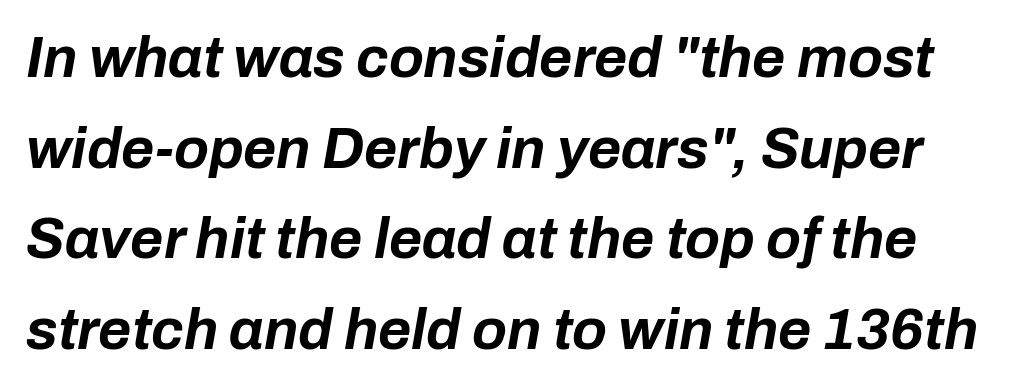
Q: Is the text bold? A: Yes.
Q: Is the text italic (slanted)? A: Yes, it leans right by about 10 degrees.
Q: Is the text underlined? A: No.
Q: Is the spacing between letters normal or unusually wide? A: Normal.
Q: Is the spacing between lines tight, normal or loose? A: Normal.
Q: Width (condensed, normal, or wide)? A: Normal.
Q: Stroke contrast? A: Low.
Q: x-height? A: Medium.
Q: Monospaced? A: No.
